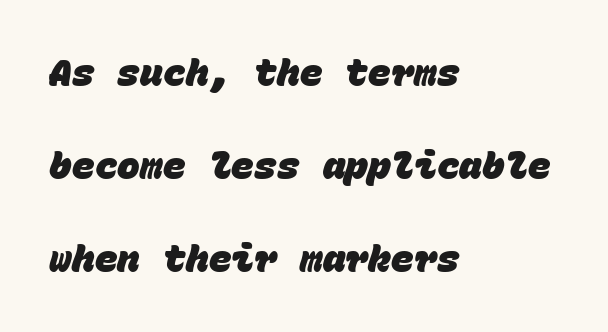
Q: Is the text bold? A: Yes.
Q: Is the typeface a serif or a sans-serif typeface? A: Sans-serif.
Q: Is the text underlined? A: No.
Q: How is the paragraph aligned? A: Left-aligned.
Q: Is the spacing between letters normal or unusually wide? A: Normal.
Q: Is the spacing between lines tight, normal or loose? A: Loose.
Q: Width (condensed, normal, or wide)? A: Normal.
Q: Stroke contrast? A: Low.
Q: x-height? A: Large.
Q: Monospaced? A: Yes.
